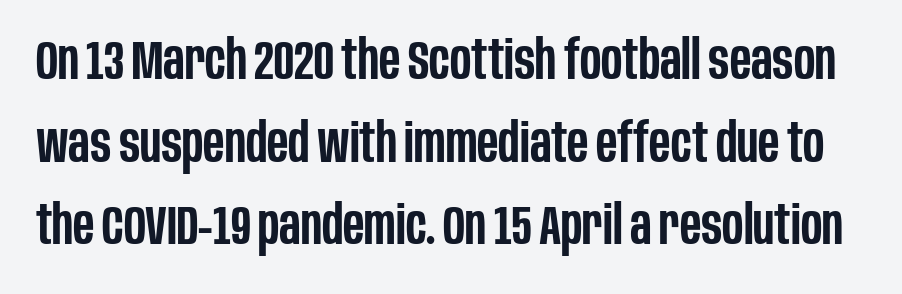
Short note: letters normally spaced. The typeface chosen for these lines omits serifs. Check the space under the baseline: it is left empty. These lines carry some extra weight — a demibold, not a full bold. The rendering uses natural spacing where letterforms have individual widths.
